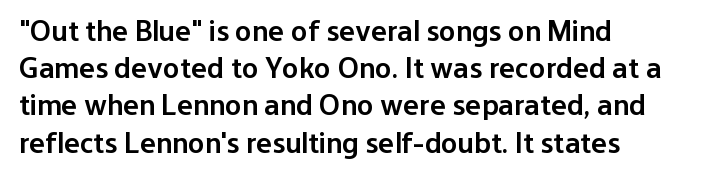
The image shows 30 px semibold sans-serif type, upright; set left-aligned, line spacing 1.24x, normal letter spacing, not underlined; low stroke contrast and a medium x-height.
